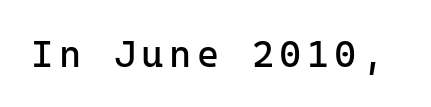
Q: Is the text bold? A: No.
Q: Is the text italic (slanted)? A: No, it is upright.
Q: Is the typeface a serif or a sans-serif typeface? A: Sans-serif.
Q: Is the text underlined? A: No.
Q: Width (condensed, normal, or wide)? A: Normal.
Q: Stroke contrast? A: Low.
Q: x-height? A: Medium.
